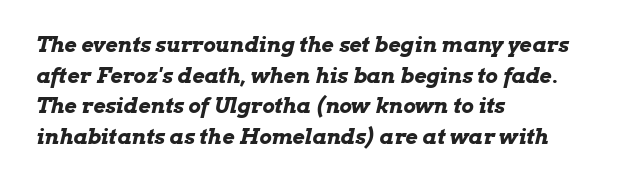
Q: Is the text bold? A: Yes.
Q: Is the text italic (slanted)? A: Yes, it leans right by about 13 degrees.
Q: Is the text underlined? A: No.
Q: How is the paragraph aligned? A: Left-aligned.
Q: Is the spacing between letters normal or unusually wide? A: Normal.
Q: Is the spacing between lines tight, normal or loose? A: Normal.
